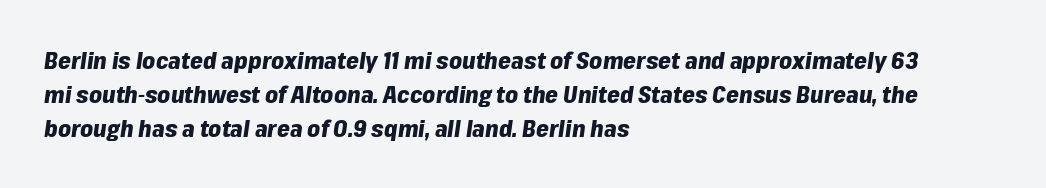
The image shows 23 px bold type, italic (leaning right); set left-aligned, normal line spacing (1.47x), normal letter spacing, not underlined.
